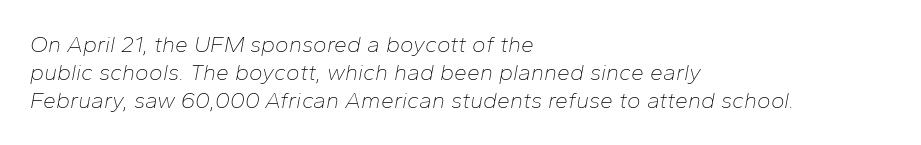
{"italic": "yes", "lean": "right", "slant_degrees": 10, "bold": "no", "underline": "no", "align": "left", "line_spacing_ratio": 1.22, "letter_spacing": "normal", "letter_spacing_em": 0.0, "glyph_px": 23}
